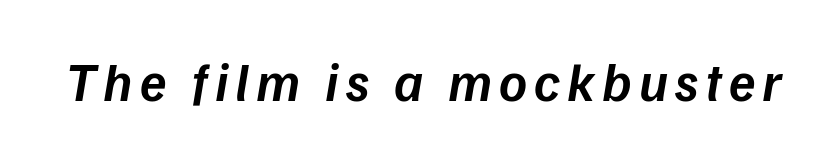
{"italic": "yes", "lean": "right", "slant_degrees": 9, "bold": "semi", "weight": "semibold", "width": "normal", "stroke_contrast": "low", "x_height": "medium", "monospaced": "no", "underline": "no", "glyph_px": 54}
